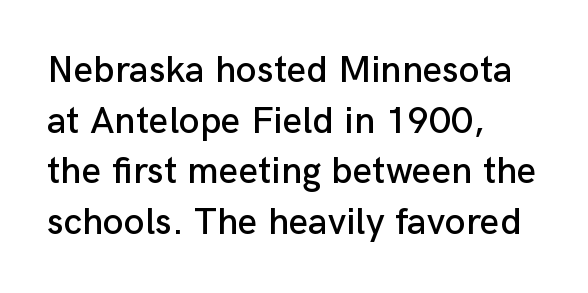
The image shows 38 px sans-serif type, upright; set left-aligned, normal line spacing (1.33x), normal letter spacing, not underlined; low stroke contrast and a medium x-height.
